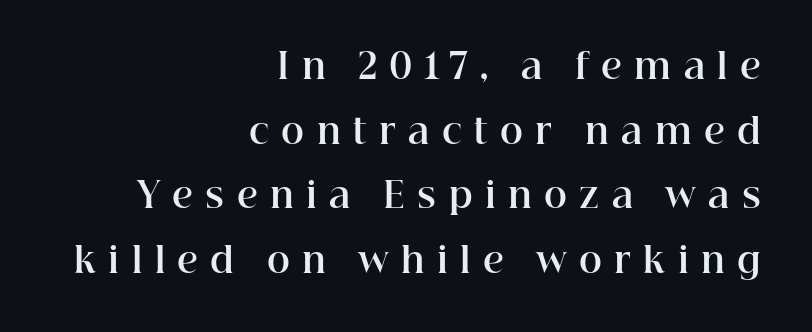
Q: Is the text bold? A: Yes.
Q: Is the text italic (slanted)? A: No, it is upright.
Q: Is the typeface a serif or a sans-serif typeface? A: Serif.
Q: Is the text underlined? A: No.
Q: How is the paragraph aligned? A: Right-aligned.
Q: Is the spacing between letters normal or unusually wide? A: Unusually wide.
Q: Width (condensed, normal, or wide)? A: Normal.
Q: Stroke contrast? A: High.
Q: x-height? A: Medium.
Q: Monospaced? A: No.
